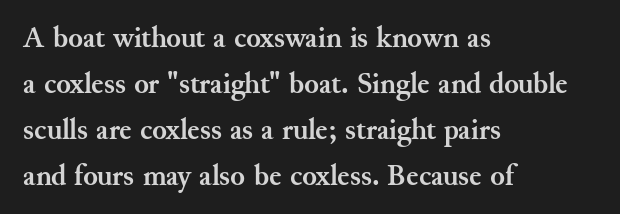
You'd pick this weight for a headline — it's a proper bold. The passage shown has conventional tracking throughout. One glance says typical: line gaps are just what's usual. Note the varied advance widths — an 'i' is clearly narrower than an 'm'. Every character sits straight up, as roman type does. Only glyphs here, with clear space below each row.
